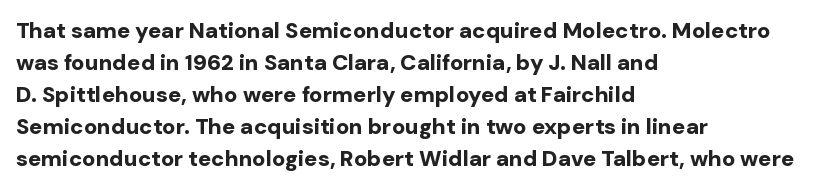
The image shows 22 px bold type, upright; set left-aligned, normal line spacing (1.45x), normal letter spacing, not underlined.
